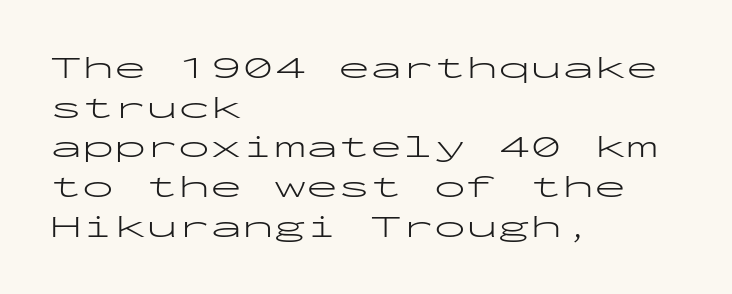
The image shows 32 px light, wide sans-serif type, upright, monospaced; set left-aligned, line spacing 1.24x, normal letter spacing, not underlined; low stroke contrast and a medium x-height.
